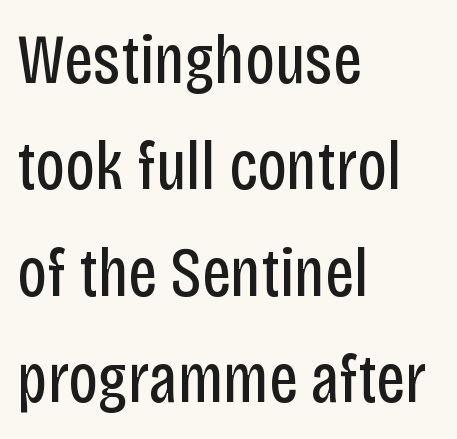
Q: Is the text bold? A: No.
Q: Is the text italic (slanted)? A: No, it is upright.
Q: Is the typeface a serif or a sans-serif typeface? A: Sans-serif.
Q: Is the text underlined? A: No.
Q: How is the paragraph aligned? A: Left-aligned.
Q: Is the spacing between letters normal or unusually wide? A: Normal.
Q: Is the spacing between lines tight, normal or loose? A: Normal.
Q: Width (condensed, normal, or wide)? A: Condensed.
Q: Stroke contrast? A: Low.
Q: x-height? A: Large.
Q: Monospaced? A: No.
